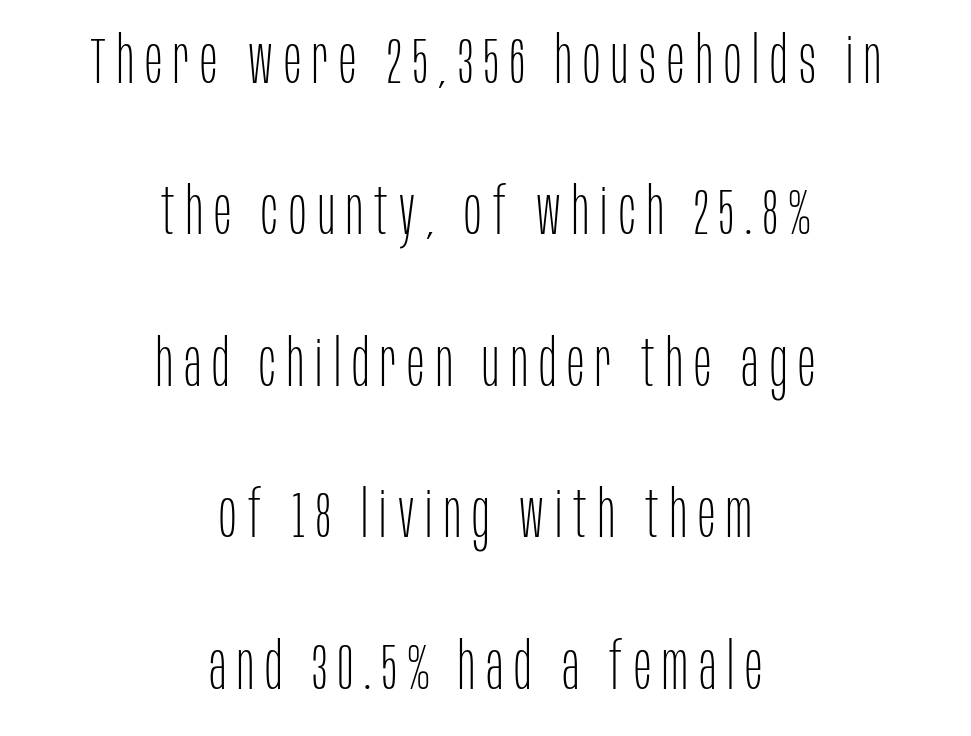
Q: Is the text bold? A: No.
Q: Is the text italic (slanted)? A: No, it is upright.
Q: Is the typeface a serif or a sans-serif typeface? A: Sans-serif.
Q: Is the text underlined? A: No.
Q: How is the paragraph aligned? A: Centered.
Q: Is the spacing between lines tight, normal or loose? A: Loose.
Q: Width (condensed, normal, or wide)? A: Condensed.
Q: Stroke contrast? A: Low.
Q: x-height? A: Large.
Q: Monospaced? A: No.
